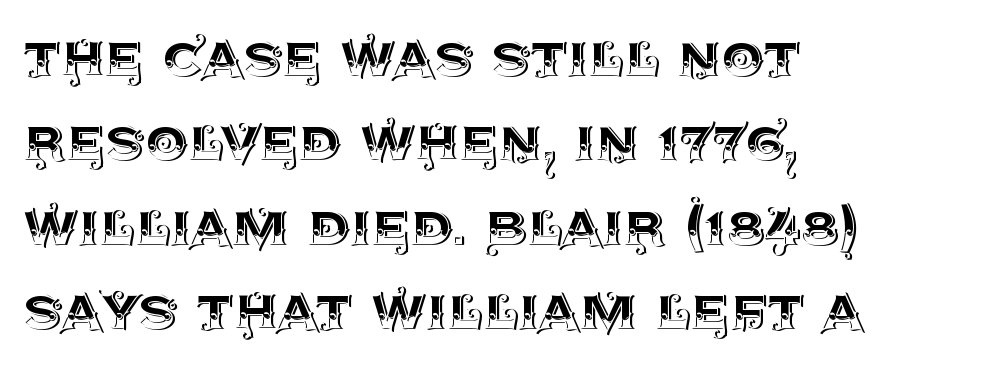
Q: Is the text italic (slanted)? A: No, it is upright.
Q: Is the text underlined? A: No.
Q: How is the paragraph aligned? A: Left-aligned.
Q: Is the spacing between letters normal or unusually wide? A: Normal.
Q: Is the spacing between lines tight, normal or loose? A: Normal.
Q: Width (condensed, normal, or wide)? A: Normal.
Q: x-height? A: Large.
Q: Monospaced? A: No.
